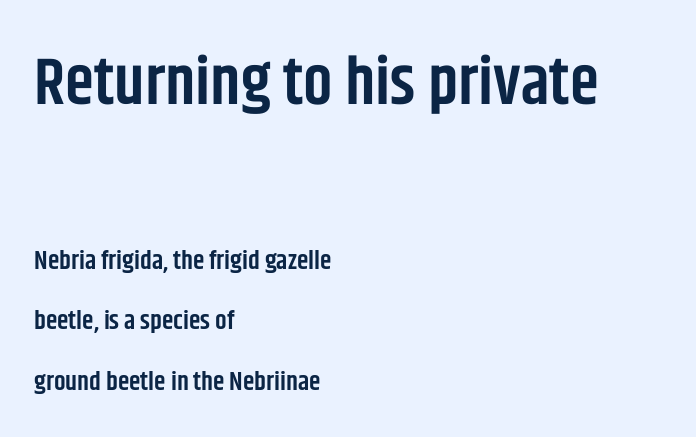
The passage shown is typed in a proportional face where columns would drift. The lines are spread far apart with generous leading. Posture: straight, roman, zero tilt. How heavy is the stroke? Medium-heavy — a semibold, shy of bold. Honestly, there is no underline to notice here at all.
